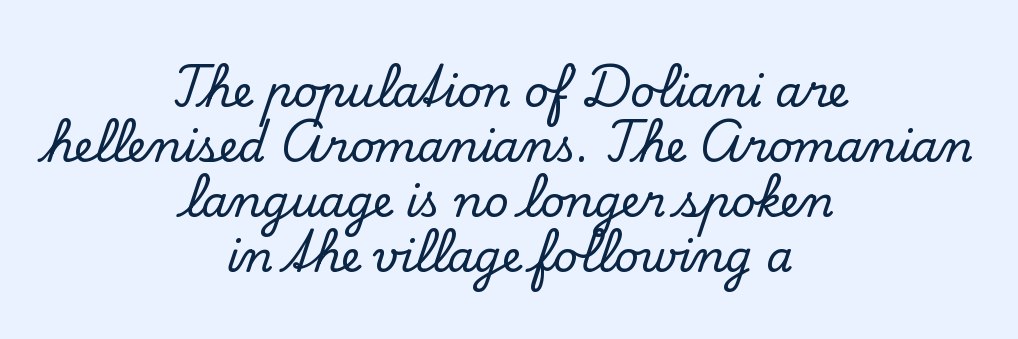
{"serif": "yes", "width": "normal", "stroke_contrast": "low", "x_height": "small", "monospaced": "no", "underline": "no", "align": "center", "line_spacing": "normal", "line_spacing_ratio": 1.28, "letter_spacing": "normal", "letter_spacing_em": 0.0, "glyph_px": 43}
